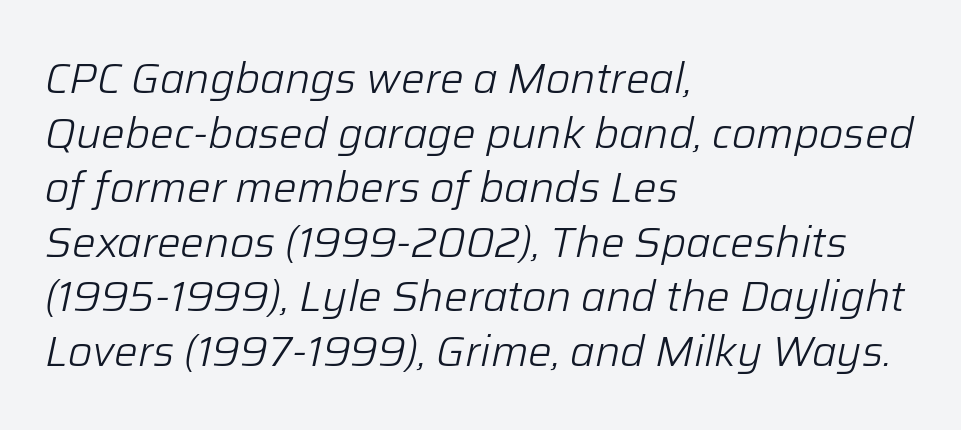
The image shows 42 px light type, italic (leaning right); set left-aligned, normal line spacing (1.3x), normal letter spacing, not underlined; low stroke contrast and a medium x-height.
